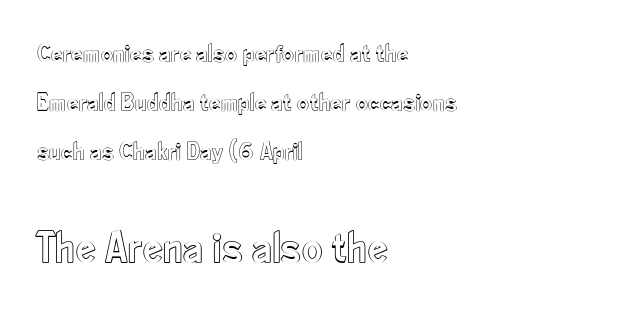
The image shows 45 px condensed type, upright; set left-aligned, line spacing 1.89x, normal letter spacing, not underlined; the second (bottom) block is 1.73x larger; a small x-height.
